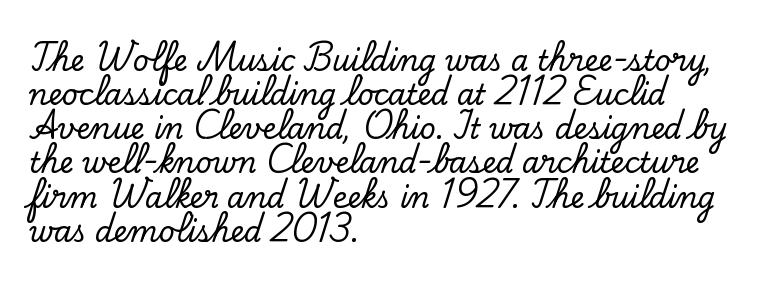
Q: Is the text italic (slanted)? A: Yes.
Q: Is the typeface a serif or a sans-serif typeface? A: Serif.
Q: Is the text underlined? A: No.
Q: How is the paragraph aligned? A: Left-aligned.
Q: Is the spacing between letters normal or unusually wide? A: Normal.
Q: Width (condensed, normal, or wide)? A: Normal.
Q: Stroke contrast? A: Low.
Q: x-height? A: Small.
Q: Monospaced? A: No.
